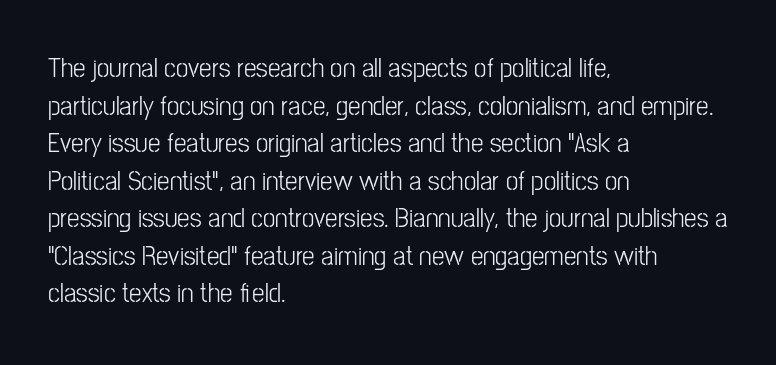
Q: Is the text bold? A: No.
Q: Is the text italic (slanted)? A: No, it is upright.
Q: Is the typeface a serif or a sans-serif typeface? A: Sans-serif.
Q: Is the text underlined? A: No.
Q: How is the paragraph aligned? A: Left-aligned.
Q: Is the spacing between letters normal or unusually wide? A: Normal.
Q: Is the spacing between lines tight, normal or loose? A: Normal.
Q: Width (condensed, normal, or wide)? A: Condensed.
Q: Stroke contrast? A: Low.
Q: x-height? A: Medium.
Q: Monospaced? A: No.
